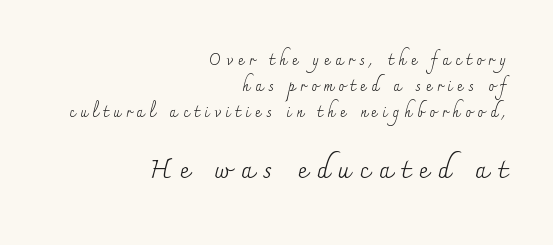
{"bold": "no", "underline": "no", "align": "right", "line_spacing_ratio": 1.74, "letter_spacing": "wide", "letter_spacing_em": 0.35, "larger_block": "second", "size_ratio": 1.73, "glyph_px": 26}
